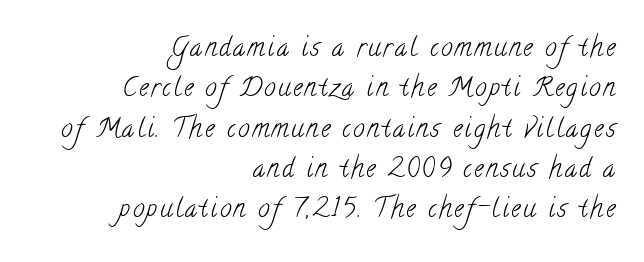
The weight tops out at a normal text grade. Successive baselines arrive at the customary interval. Leftover space on each line is placed entirely before the opening word. Descender tails drop into unmarked territory.
